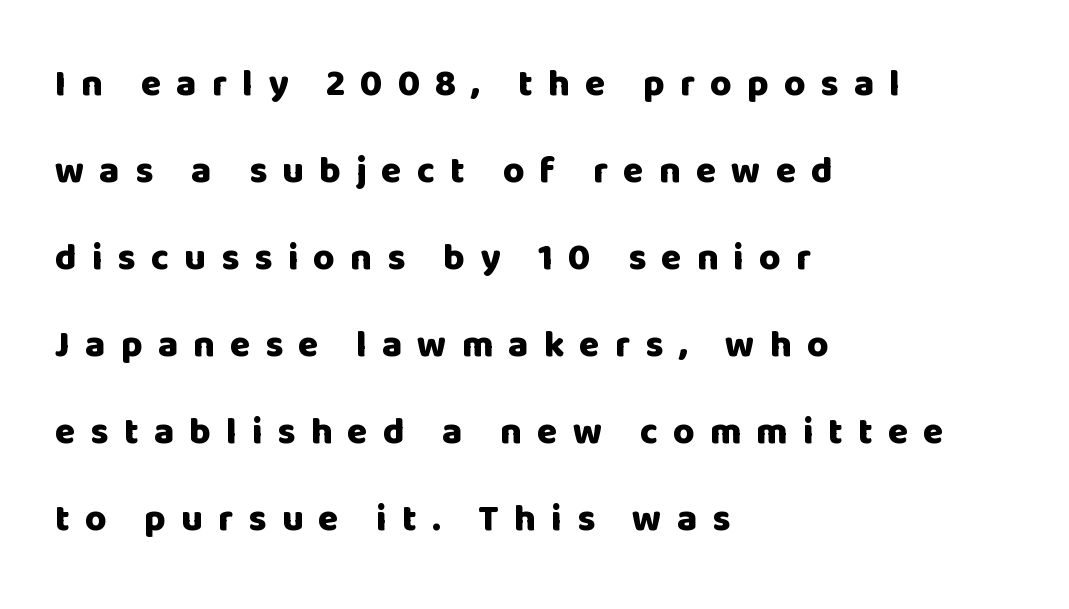
A typesetter would mark this as roman, not italic. All the whitespace from short lines collects on the right. Think of a printed novel: that variable character pitch is what you see here. Summary of vertical rhythm: relaxed, with wide interline spacing.
